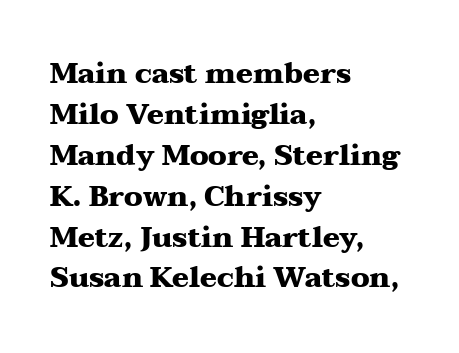
The image shows 28 px heavy, wide serif type, upright; set left-aligned, normal line spacing (1.46x), normal letter spacing, not underlined; medium stroke contrast and a medium x-height.
